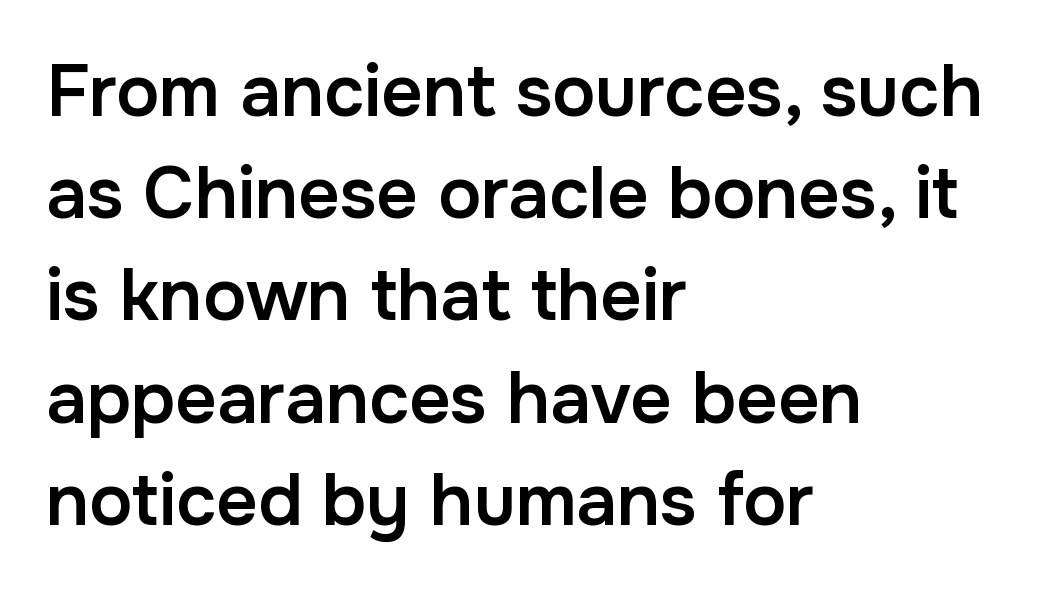
Q: Is the text bold? A: Semi-bold.
Q: Is the text italic (slanted)? A: No, it is upright.
Q: Is the typeface a serif or a sans-serif typeface? A: Sans-serif.
Q: Is the text underlined? A: No.
Q: How is the paragraph aligned? A: Left-aligned.
Q: Is the spacing between letters normal or unusually wide? A: Normal.
Q: Is the spacing between lines tight, normal or loose? A: Normal.
Q: Width (condensed, normal, or wide)? A: Normal.
Q: Stroke contrast? A: Low.
Q: x-height? A: Medium.
Q: Monospaced? A: No.
